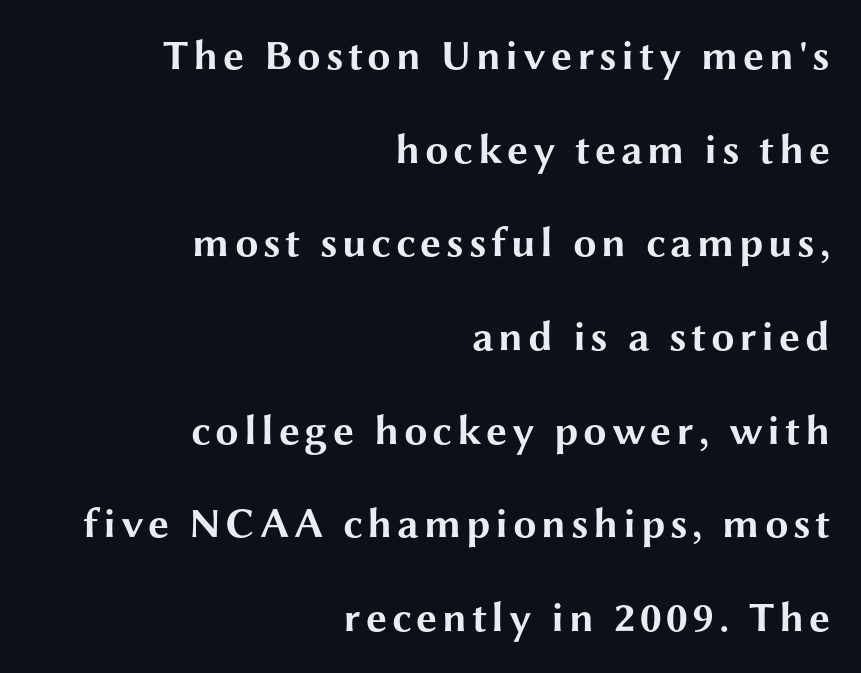
{"serif": "no", "italic": "no", "bold": "yes", "weight": "bold", "width": "wide", "stroke_contrast": "medium", "x_height": "medium", "monospaced": "no", "underline": "no", "align": "right", "line_spacing": "loose", "line_spacing_ratio": 2.23, "glyph_px": 42}
